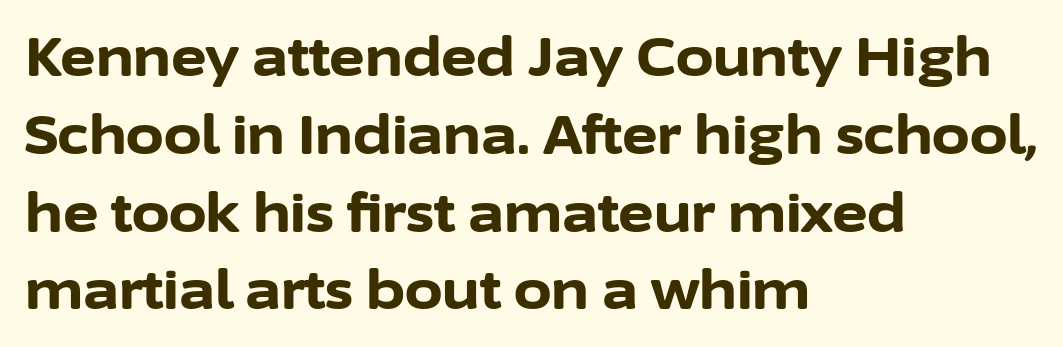
You could not count columns in this text — the font is proportionally spaced. Typeset ragged right — the left edge is the straight one. The lines sit at an ordinary, default distance from one another. You could call the tracking neutral — neither tight nor loose.
